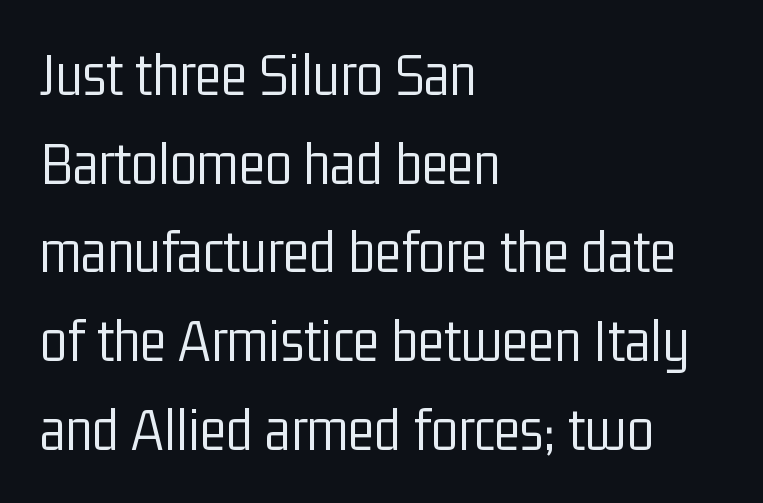
The image shows 62 px light, condensed sans-serif type, upright; set left-aligned, normal line spacing (1.43x), normal letter spacing, not underlined; low stroke contrast and a medium x-height.
